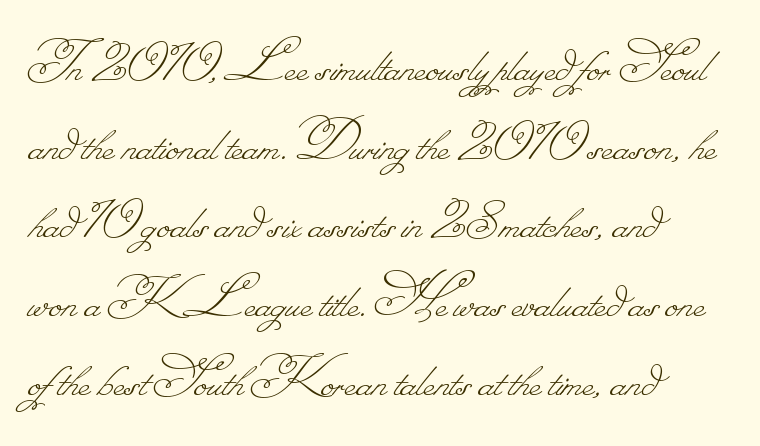
{"bold": "no", "weight": "thin", "width": "normal", "stroke_contrast": "low", "monospaced": "no", "underline": "no", "align": "left", "line_spacing": "normal", "line_spacing_ratio": 1.29, "letter_spacing": "normal", "letter_spacing_em": 0.0, "glyph_px": 61}
